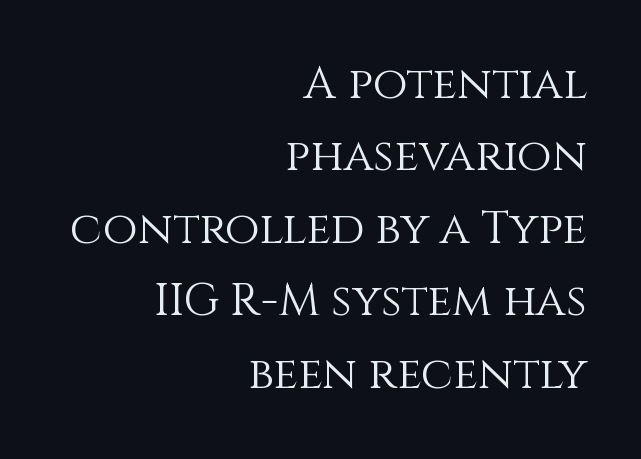
Nothing unusual about the tracking: characters are spaced as the font intends. The type sits square on the baseline with zero lean. If you drew a ruler down the right edge, every line would touch it. The face used here is proportionally spaced, like ordinary book or web type. Plain, unruled lines of type.
